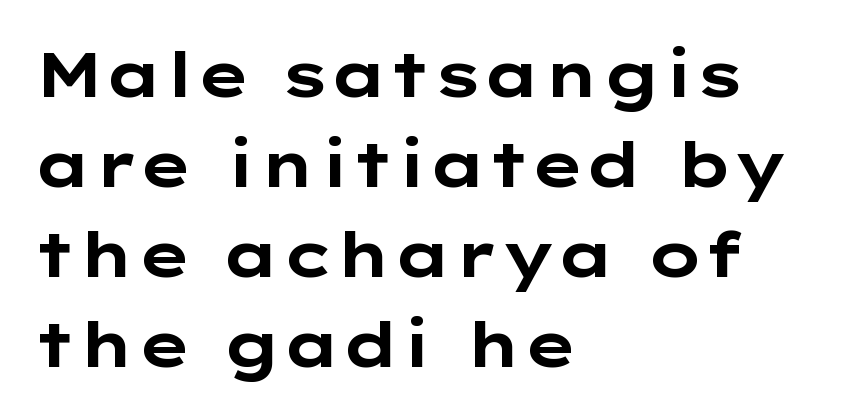
{"serif": "no", "italic": "no", "bold": "yes", "weight": "bold", "width": "wide", "stroke_contrast": "low", "x_height": "medium", "monospaced": "no", "underline": "no", "align": "left", "line_spacing": "normal", "line_spacing_ratio": 1.43, "letter_spacing": "normal", "letter_spacing_em": 0.0, "glyph_px": 63}
